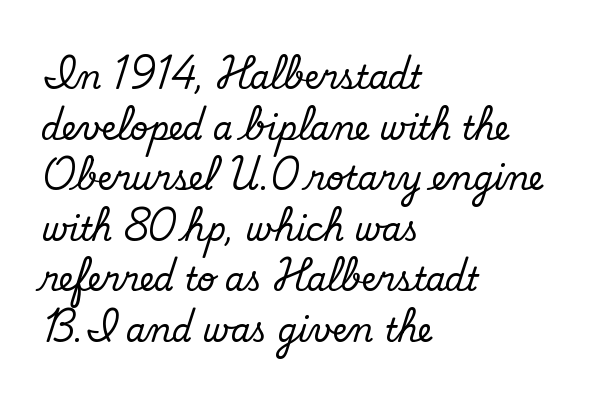
Q: Is the text bold? A: No.
Q: Is the typeface a serif or a sans-serif typeface? A: Sans-serif.
Q: Is the text underlined? A: No.
Q: How is the paragraph aligned? A: Left-aligned.
Q: Is the spacing between letters normal or unusually wide? A: Normal.
Q: Is the spacing between lines tight, normal or loose? A: Normal.
Q: Width (condensed, normal, or wide)? A: Normal.
Q: Stroke contrast? A: Low.
Q: x-height? A: Small.
Q: Monospaced? A: No.
